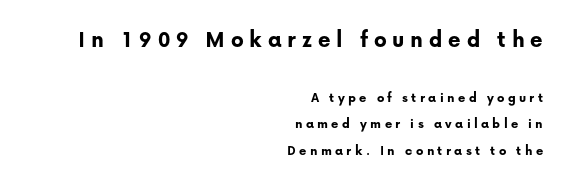
Q: Is the text bold? A: Yes.
Q: Is the text italic (slanted)? A: No, it is upright.
Q: Is the text underlined? A: No.
Q: How is the paragraph aligned? A: Right-aligned.
Q: Is the spacing between letters normal or unusually wide? A: Unusually wide.
Q: Is the spacing between lines tight, normal or loose? A: Loose.
Q: Which block of text is set in a larger size, the first (top) or the second (bottom)? A: The first (top) one.
